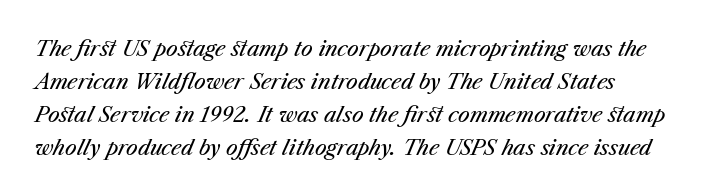
Q: Is the text bold? A: No.
Q: Is the text italic (slanted)? A: Yes, it leans right by about 23 degrees.
Q: Is the text underlined? A: No.
Q: Is the spacing between letters normal or unusually wide? A: Normal.
Q: Is the spacing between lines tight, normal or loose? A: Normal.
